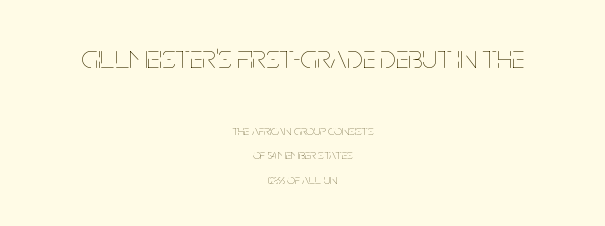
The image shows 33 px thin, condensed type, upright; set centered, line spacing 1.74x, normal letter spacing, not underlined; the first (top) block is 2.36x larger; low stroke contrast and a large x-height.
